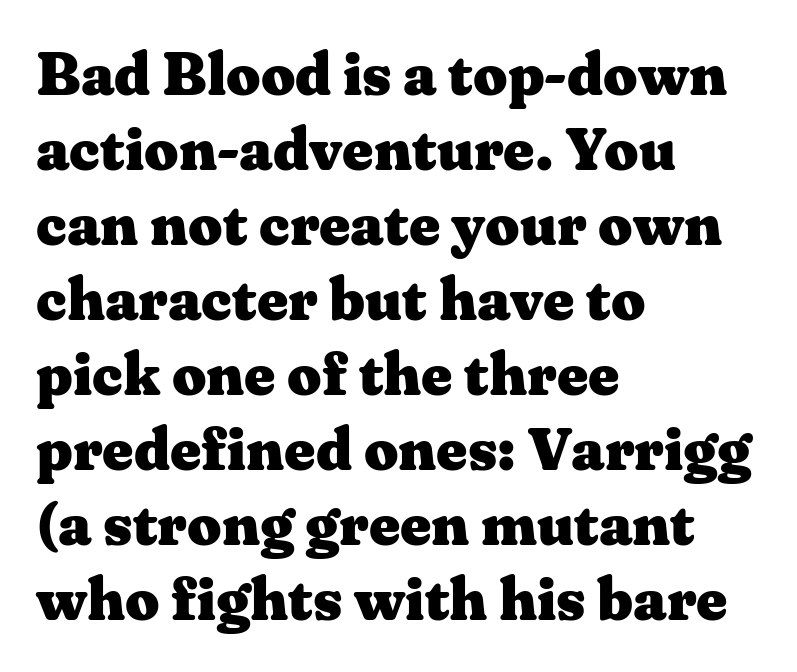
The passage shown has conventional tracking throughout. In CSS terms this would be text-align: left. The sample has been set heavy, in full bold. Look at the bottom of the vertical strokes: they flare into serifs here. Regarding leading, the lines here are spaced in the standard way. This sample has the flowing, uneven cadence of proportional lettering.
